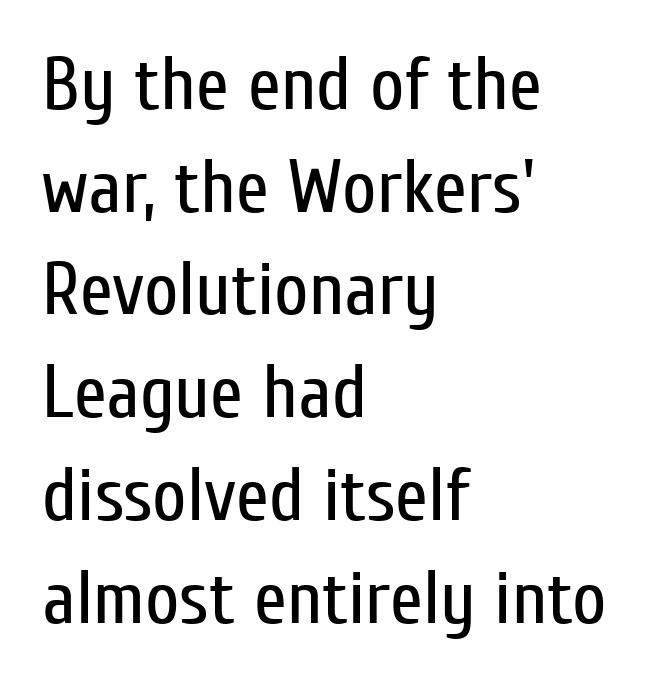
How would I describe the line gaps? Plain and ordinary. Spacing verdict: proportional, widths tailored to each character. A classic flush-left, rag-right setting is used for this passage. This reads as an unemphasized weight, regular at the heaviest.
